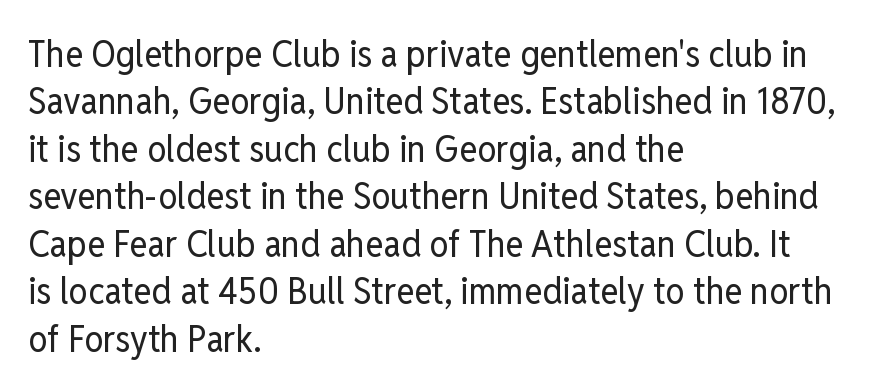
{"serif": "no", "italic": "no", "bold": "no", "weight": "regular", "width": "condensed", "stroke_contrast": "low", "x_height": "medium", "monospaced": "no", "underline": "no", "align": "left", "line_spacing": "normal", "line_spacing_ratio": 1.25, "letter_spacing": "normal", "letter_spacing_em": 0.0, "glyph_px": 38}
